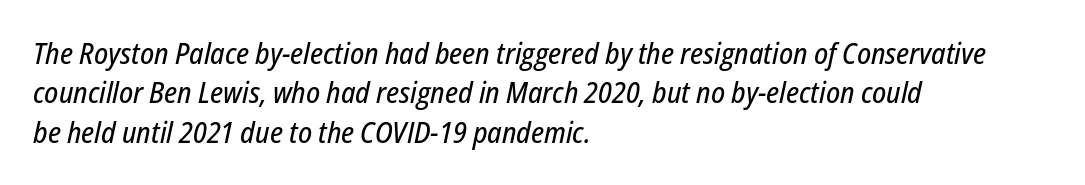
Q: Is the text italic (slanted)? A: Yes, it leans right by about 12 degrees.
Q: Is the text underlined? A: No.
Q: How is the paragraph aligned? A: Left-aligned.
Q: Is the spacing between letters normal or unusually wide? A: Normal.
Q: Is the spacing between lines tight, normal or loose? A: Normal.
Q: Width (condensed, normal, or wide)? A: Condensed.
Q: Stroke contrast? A: Low.
Q: x-height? A: Medium.
Q: Monospaced? A: No.
